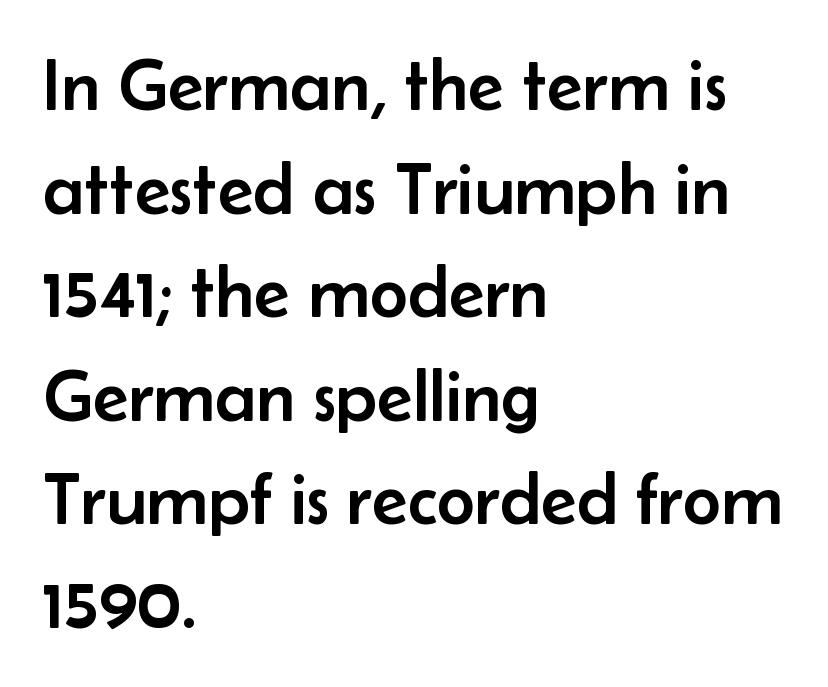
The image shows 74 px sans-serif type, upright; set left-aligned, normal line spacing (1.4x), normal letter spacing, not underlined; low stroke contrast and a small x-height.
